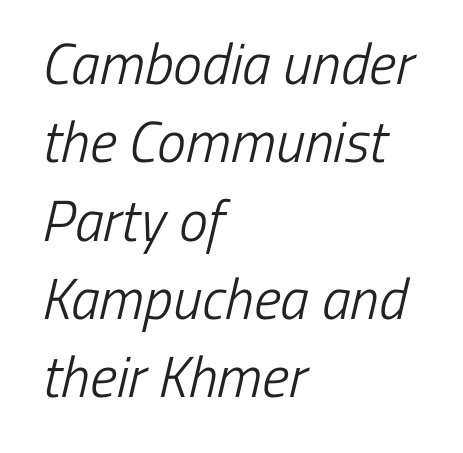
The image shows 58 px light, condensed sans-serif type; set left-aligned, normal line spacing (1.35x), normal letter spacing, not underlined; low stroke contrast and a medium x-height.
